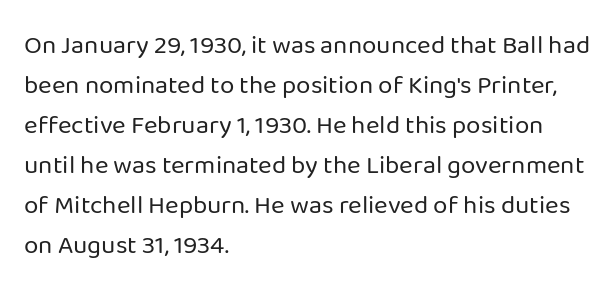
Q: Is the text bold? A: No.
Q: Is the text italic (slanted)? A: No, it is upright.
Q: Is the text underlined? A: No.
Q: How is the paragraph aligned? A: Left-aligned.
Q: Is the spacing between letters normal or unusually wide? A: Normal.
Q: Is the spacing between lines tight, normal or loose? A: Normal.
